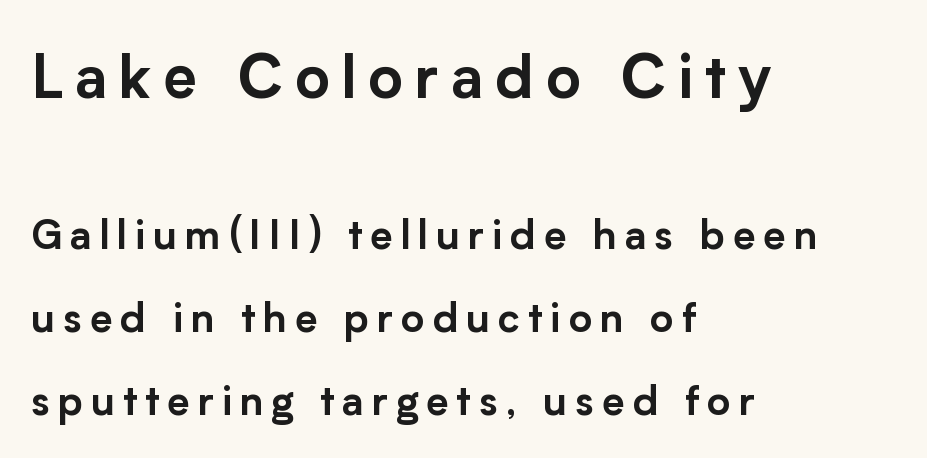
The image shows 60 px sans-serif type, upright; set left-aligned, loose line spacing (2.08x), unusually wide letter spacing (+0.2 em), not underlined; the first (top) block is 1.5x larger; low stroke contrast and a medium x-height.
